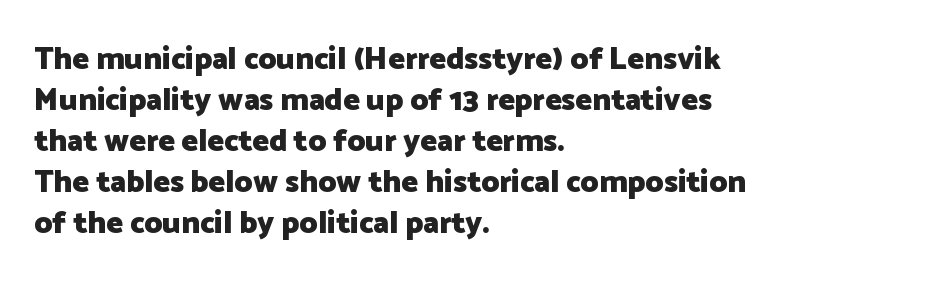
Q: Is the text bold? A: Yes.
Q: Is the text italic (slanted)? A: No, it is upright.
Q: Is the typeface a serif or a sans-serif typeface? A: Sans-serif.
Q: Is the text underlined? A: No.
Q: How is the paragraph aligned? A: Left-aligned.
Q: Is the spacing between letters normal or unusually wide? A: Normal.
Q: Is the spacing between lines tight, normal or loose? A: Normal.
Q: Width (condensed, normal, or wide)? A: Normal.
Q: Stroke contrast? A: Low.
Q: x-height? A: Medium.
Q: Monospaced? A: No.
